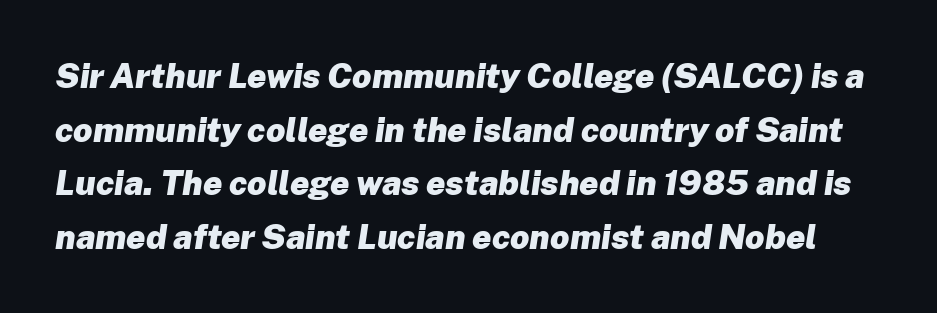
{"italic": "yes", "lean": "right", "slant_degrees": 8, "bold": "yes", "weight": "heavy", "width": "normal", "stroke_contrast": "low", "x_height": "medium", "monospaced": "no", "underline": "no", "line_spacing": "normal", "line_spacing_ratio": 1.58, "letter_spacing": "normal", "letter_spacing_em": 0.0, "glyph_px": 34}
